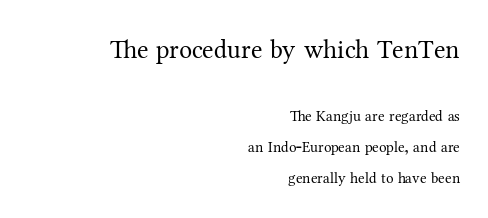
This sample is right-justified, so line beginnings fall wherever the words allow. Unmarked baselines from the first word to the last. The font is comparable to plain body text, perhaps lighter. What's the leading like? Stretched, with rows far apart.
